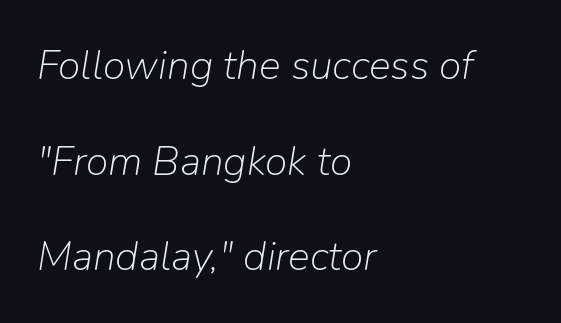
{"italic": "yes", "lean": "right", "slant_degrees": 9, "bold": "no", "weight": "light", "width": "normal", "stroke_contrast": "low", "x_height": "medium", "monospaced": "no", "underline": "no", "align": "left", "line_spacing": "loose", "line_spacing_ratio": 2.33, "letter_spacing": "normal", "letter_spacing_em": 0.0, "glyph_px": 41}
